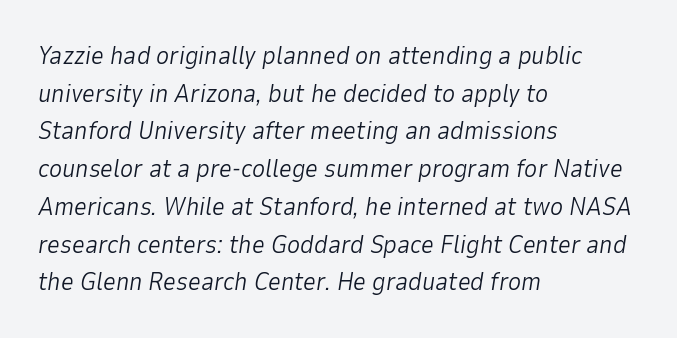
Visually the block forms a straight wall on the left and a jagged coastline on the right. The foot of each line stays bare and open. Tracking here is standard; glyphs follow each other at the usual distance. You can tell it's italic because the verticals aren't actually vertical. The typeface has the unassuming heft of standard copy or less.
